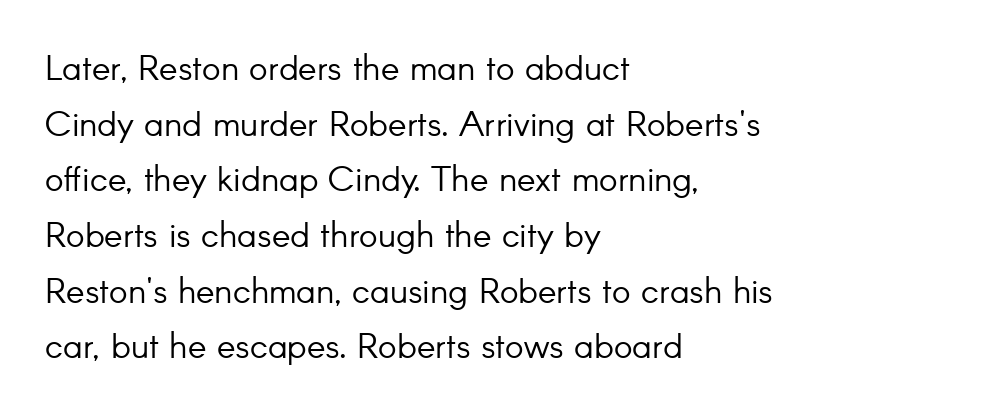
Q: Is the text bold? A: No.
Q: Is the text italic (slanted)? A: No, it is upright.
Q: Is the typeface a serif or a sans-serif typeface? A: Sans-serif.
Q: Is the text underlined? A: No.
Q: How is the paragraph aligned? A: Left-aligned.
Q: Is the spacing between letters normal or unusually wide? A: Normal.
Q: Is the spacing between lines tight, normal or loose? A: Normal.
Q: Width (condensed, normal, or wide)? A: Normal.
Q: Stroke contrast? A: Low.
Q: x-height? A: Small.
Q: Monospaced? A: No.
